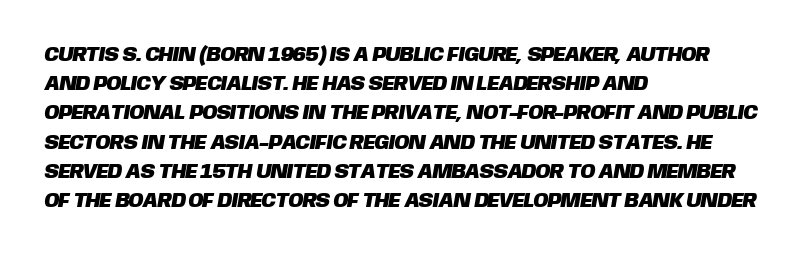
{"underline": "no", "align": "left", "line_spacing": "normal", "line_spacing_ratio": 1.46, "letter_spacing": "normal", "letter_spacing_em": 0.0, "glyph_px": 20}
